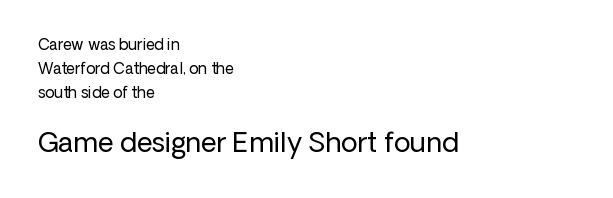
The image shows 27 px text type, upright; set left-aligned, normal line spacing (1.59x), normal letter spacing, not underlined; the second (bottom) block is 1.8x larger.
